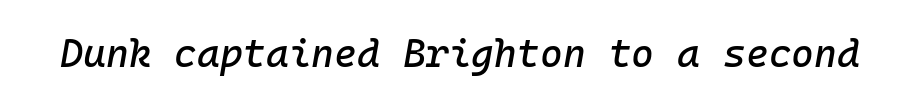
The image shows 39 px text type, italic (leaning right), monospaced; set normal letter spacing, not underlined; low stroke contrast and a medium x-height.
